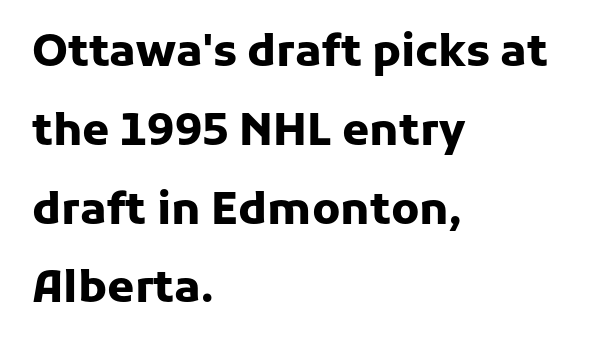
Heavy-handed strokes throughout: this text is bold. Casual observation: everything's shoved over to the left. The rendering uses natural spacing where letterforms have individual widths. Spacing between characters is what you'd get straight out of the box. Rendered with straight, roman letterforms. Examine the stroke ends and you'll find no serifs.
